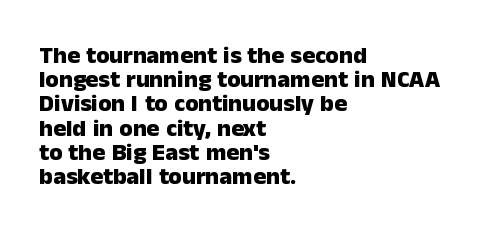
{"italic": "no", "bold": "yes", "underline": "no", "align": "left", "line_spacing": "tight", "line_spacing_ratio": 1.01, "letter_spacing": "normal", "letter_spacing_em": 0.0, "glyph_px": 24}
